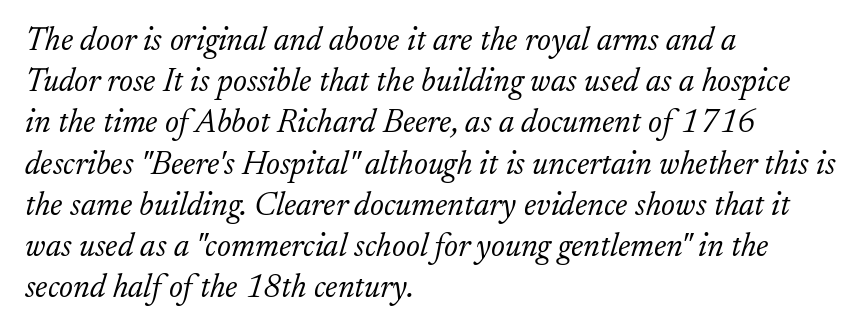
The image shows 33 px light serif type, italic (leaning right); set left-aligned, normal line spacing (1.25x), normal letter spacing, not underlined; low stroke contrast and a small x-height.
